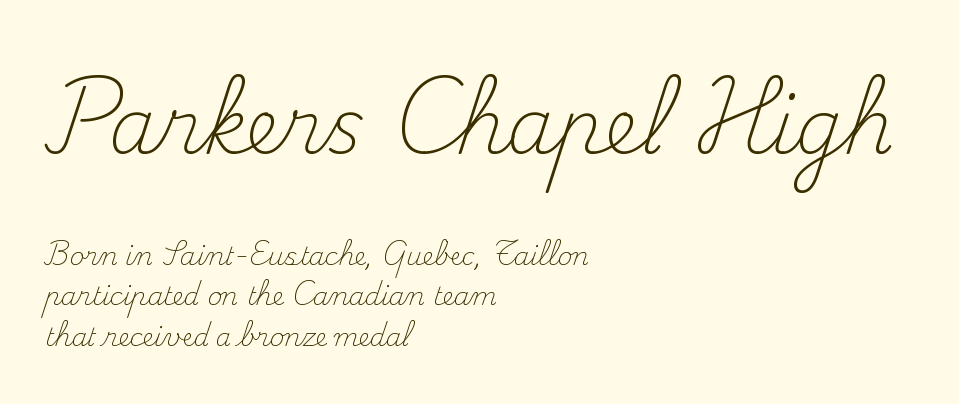
{"serif": "yes", "bold": "no", "weight": "light", "width": "normal", "stroke_contrast": "medium", "x_height": "small", "monospaced": "no", "underline": "no", "align": "left", "line_spacing": "normal", "line_spacing_ratio": 1.63, "letter_spacing": "normal", "letter_spacing_em": 0.0, "larger_block": "first", "size_ratio": 3.04, "glyph_px": 76}
